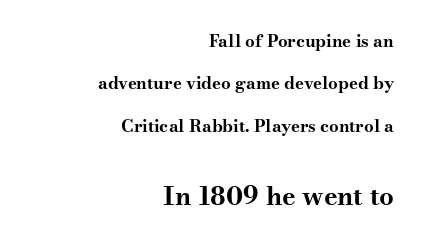
Q: Is the text bold? A: Yes.
Q: Is the text italic (slanted)? A: No, it is upright.
Q: Is the text underlined? A: No.
Q: How is the paragraph aligned? A: Right-aligned.
Q: Is the spacing between letters normal or unusually wide? A: Normal.
Q: Is the spacing between lines tight, normal or loose? A: Loose.
Q: Which block of text is set in a larger size, the first (top) or the second (bottom)? A: The second (bottom) one.
